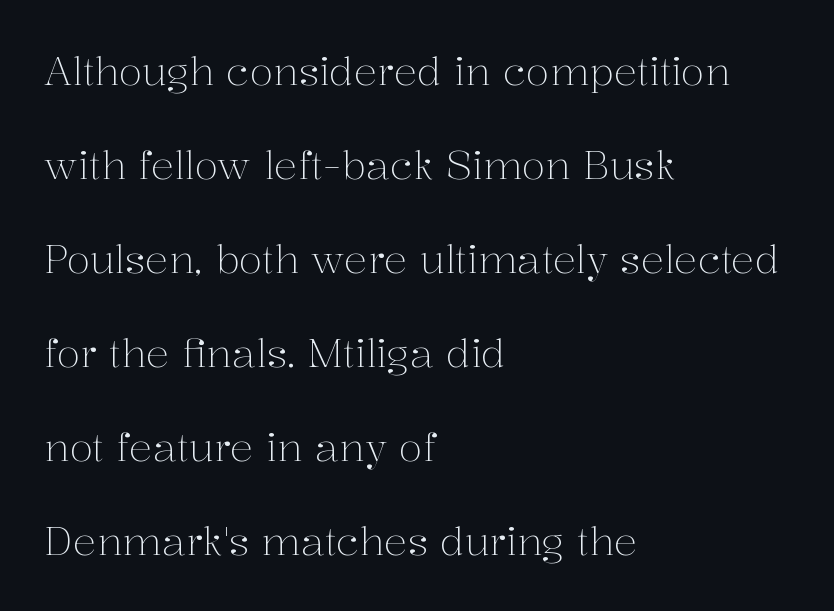
{"serif": "yes", "italic": "no", "bold": "no", "weight": "light", "width": "normal", "stroke_contrast": "medium", "x_height": "medium", "monospaced": "no", "underline": "no", "align": "left", "line_spacing": "loose", "line_spacing_ratio": 2.41, "letter_spacing": "normal", "letter_spacing_em": 0.0, "glyph_px": 39}
